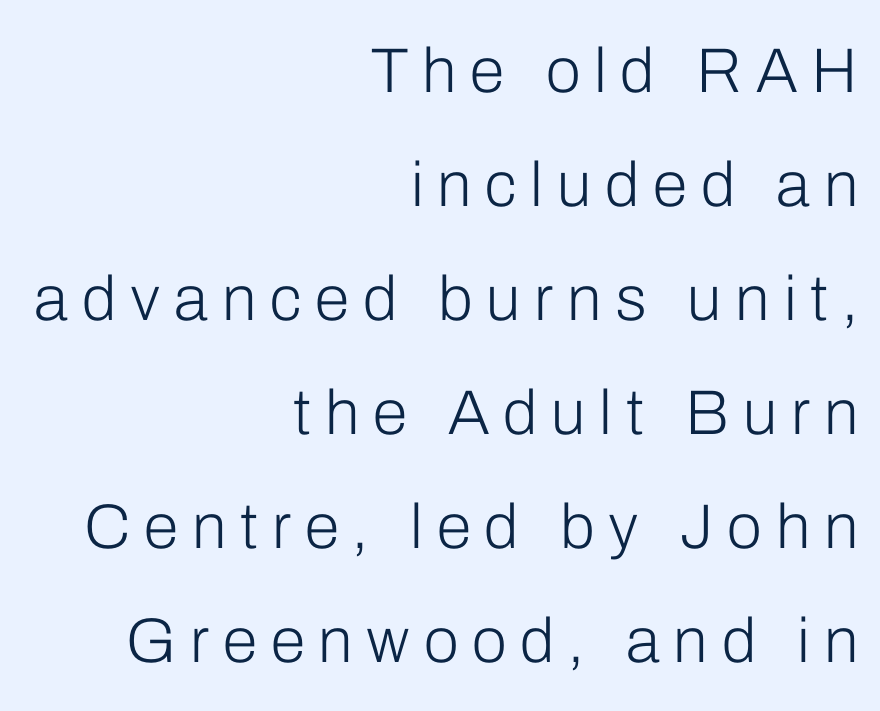
{"serif": "no", "italic": "no", "bold": "no", "weight": "light", "width": "normal", "stroke_contrast": "low", "x_height": "medium", "monospaced": "no", "underline": "no", "align": "right", "line_spacing_ratio": 1.81, "letter_spacing": "wide", "letter_spacing_em": 0.22, "glyph_px": 63}
